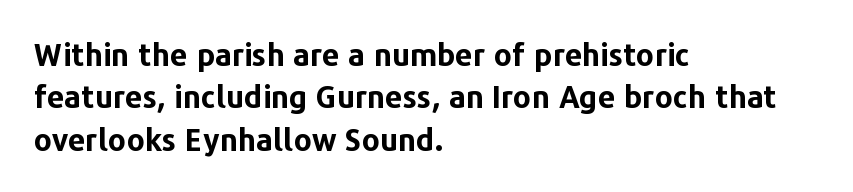
The setting favours the left margin, as ordinary paragraphs usually do. Reading down the column, the eye jumps a familiar distance to each next line. Each letter keeps its own natural width here, so spacing adapts to shape. The lettering stays uniformly vertical, giving the passage a roman look.
